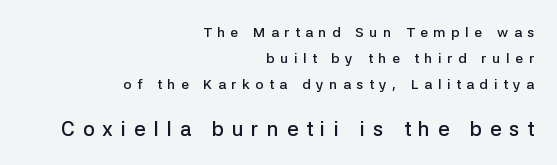
Q: Is the text bold? A: Semi-bold.
Q: Is the text italic (slanted)? A: No, it is upright.
Q: Is the text underlined? A: No.
Q: How is the paragraph aligned? A: Right-aligned.
Q: Is the spacing between letters normal or unusually wide? A: Unusually wide.
Q: Which block of text is set in a larger size, the first (top) or the second (bottom)? A: The second (bottom) one.
